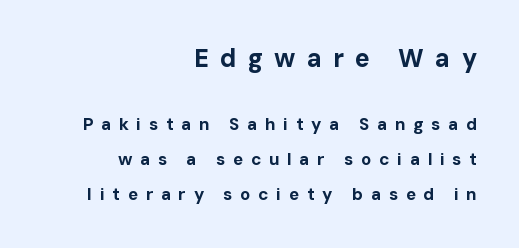
The image shows 25 px bold type, upright; set right-aligned, loose line spacing (2.05x), unusually wide letter spacing (+0.45 em), not underlined; the first (top) block is 1.47x larger.
